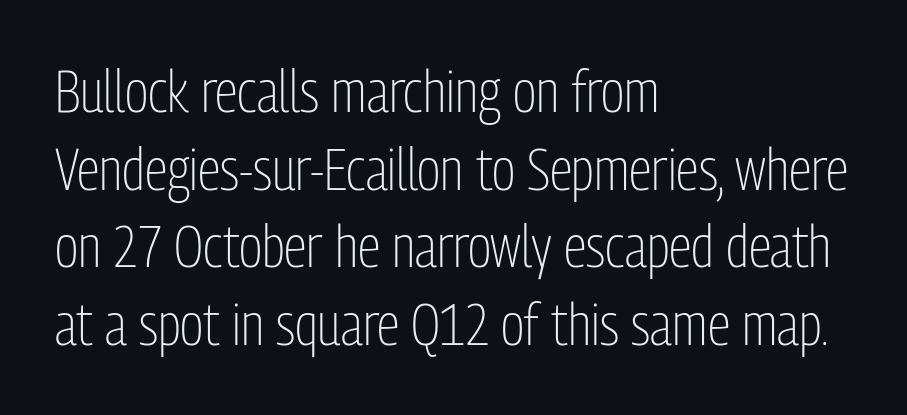
{"serif": "no", "italic": "no", "bold": "no", "weight": "light", "width": "condensed", "stroke_contrast": "low", "x_height": "medium", "monospaced": "no", "underline": "no", "align": "left", "line_spacing": "normal", "line_spacing_ratio": 1.34, "letter_spacing": "normal", "letter_spacing_em": 0.0, "glyph_px": 58}
